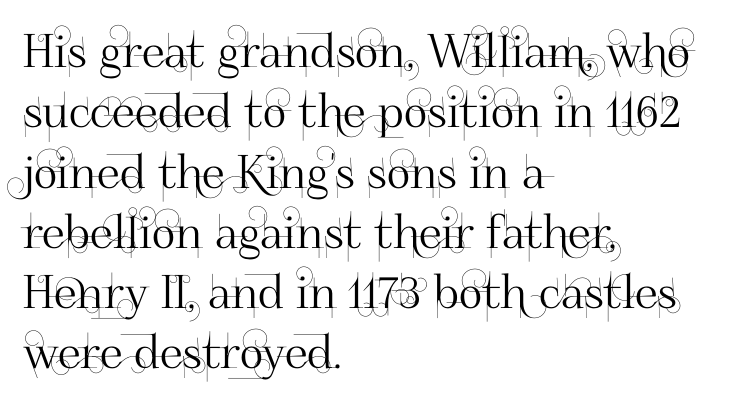
Varying glyph widths throughout — classic text-font behaviour. Serif or sans? Sans — the stroke terminals are bare. Nobody touched the tracking dial on this one. Ascenders rise straight up at ninety degrees. Is there much room between lines? A standard amount, neither cramped nor airy. Where is the straight margin? On the left.
